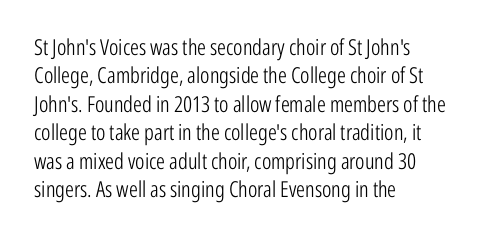
The image shows 22 px text type, upright; set left-aligned, normal line spacing (1.29x), normal letter spacing, not underlined.
